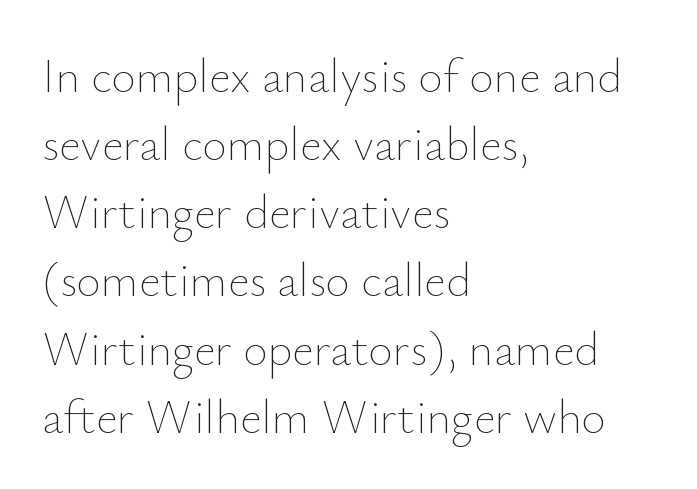
The image shows 47 px thin type, upright; set left-aligned, normal line spacing (1.45x), normal letter spacing, not underlined; low stroke contrast and a small x-height.
